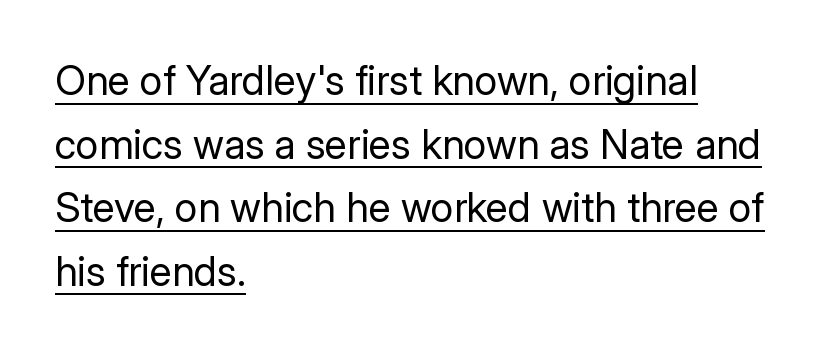
How would I describe the line gaps? Plain and ordinary. The font family rendered here belongs to the sans-serif group. The passage shown is typed in a proportional face where columns would drift. Summary of weight: not heavy and not bold. The typesetter chose a ragged-right arrangement here. Decoration check: the copy is underlined.
